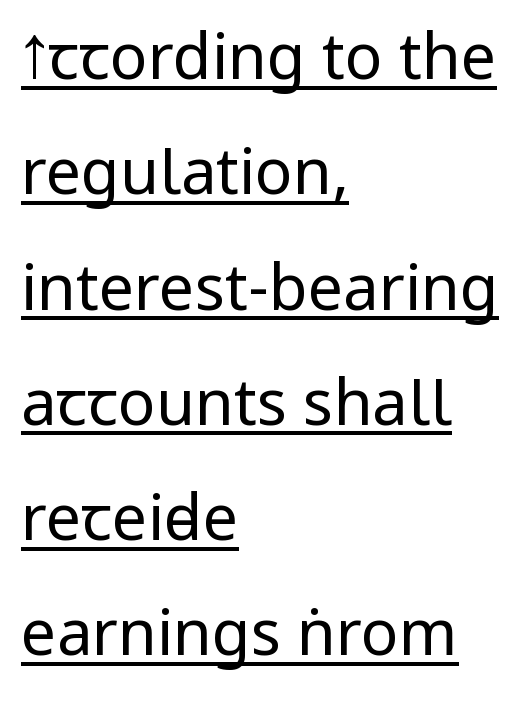
Q: Is the text bold? A: No.
Q: Is the text italic (slanted)? A: No, it is upright.
Q: Is the typeface a serif or a sans-serif typeface? A: Sans-serif.
Q: Is the text underlined? A: Yes.
Q: How is the paragraph aligned? A: Left-aligned.
Q: Is the spacing between letters normal or unusually wide? A: Normal.
Q: Width (condensed, normal, or wide)? A: Condensed.
Q: Stroke contrast? A: Low.
